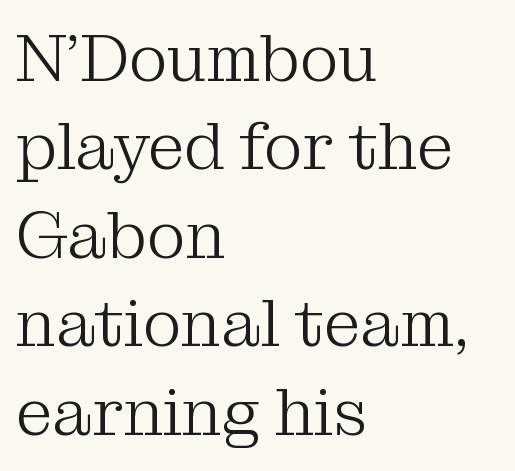
{"serif": "yes", "italic": "no", "bold": "no", "weight": "light", "width": "normal", "stroke_contrast": "medium", "x_height": "medium", "monospaced": "no", "underline": "no", "align": "left", "line_spacing": "normal", "line_spacing_ratio": 1.34, "letter_spacing": "normal", "letter_spacing_em": 0.0, "glyph_px": 66}
